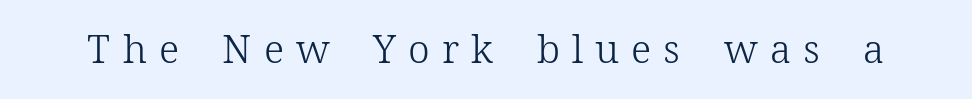
The image shows 39 px light serif type, upright; set unusually wide letter spacing (+0.31 em), not underlined; low stroke contrast and a medium x-height.
